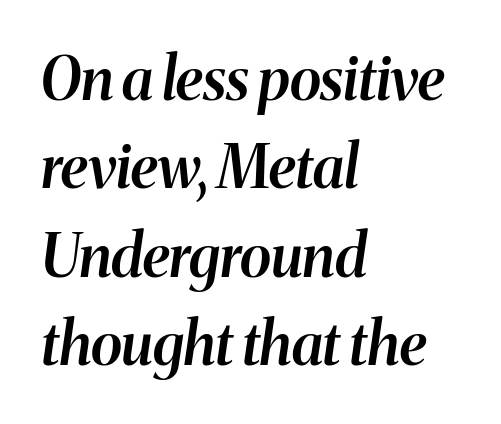
Q: Is the text bold? A: Semi-bold.
Q: Is the text italic (slanted)? A: Yes, it leans right by about 8 degrees.
Q: Is the text underlined? A: No.
Q: How is the paragraph aligned? A: Left-aligned.
Q: Is the spacing between letters normal or unusually wide? A: Normal.
Q: Is the spacing between lines tight, normal or loose? A: Normal.
Q: Width (condensed, normal, or wide)? A: Normal.
Q: Stroke contrast? A: Medium.
Q: x-height? A: Medium.
Q: Monospaced? A: No.
